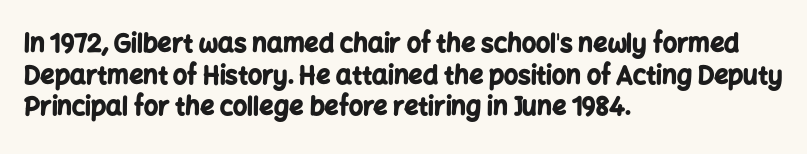
The image shows 25 px bold type, upright; set left-aligned, normal line spacing (1.27x), normal letter spacing, not underlined.
